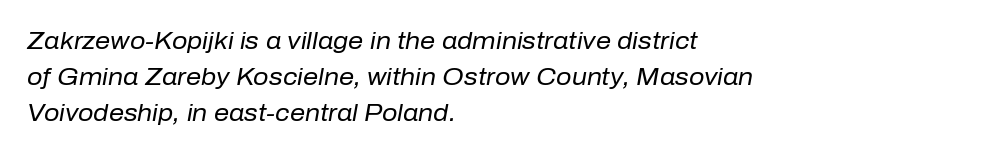
Q: Is the text bold? A: No.
Q: Is the text italic (slanted)? A: Yes, it leans right by about 10 degrees.
Q: Is the text underlined? A: No.
Q: How is the paragraph aligned? A: Left-aligned.
Q: Is the spacing between letters normal or unusually wide? A: Normal.
Q: Is the spacing between lines tight, normal or loose? A: Normal.
